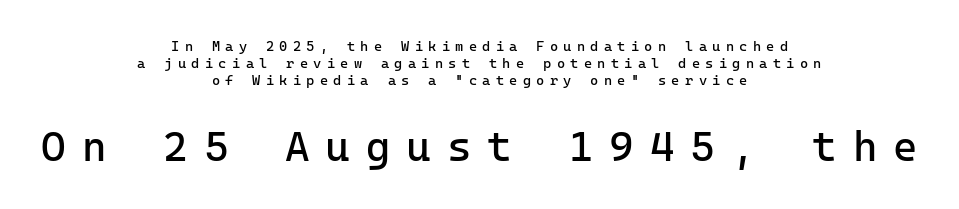
{"serif": "no", "italic": "no", "bold": "no", "weight": "regular", "width": "normal", "stroke_contrast": "low", "x_height": "medium", "underline": "no", "align": "center", "line_spacing_ratio": 1.2, "letter_spacing": "wide", "letter_spacing_em": 0.38, "larger_block": "second", "size_ratio": 3.0, "glyph_px": 42}
